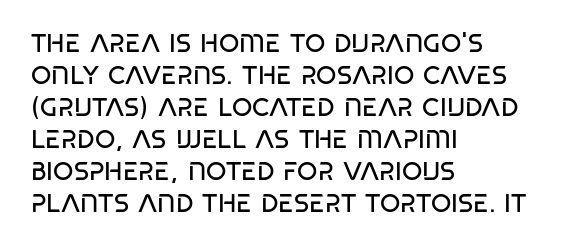
The passage shown is not underscored anywhere. Words appear dense and cohesive because spacing is normal. Alignment: flush left. Unlike italic type, these characters show no tilt at all.
